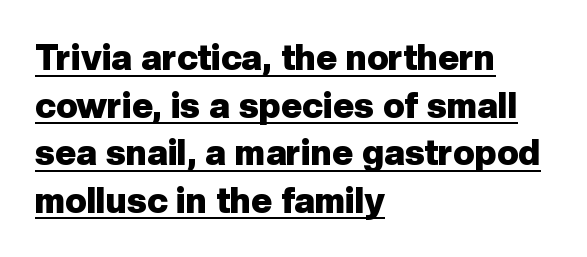
{"serif": "no", "italic": "no", "bold": "yes", "weight": "heavy", "width": "normal", "stroke_contrast": "low", "x_height": "medium", "monospaced": "no", "underline": "yes", "align": "left", "line_spacing": "normal", "line_spacing_ratio": 1.32, "letter_spacing": "normal", "letter_spacing_em": 0.0, "glyph_px": 36}
